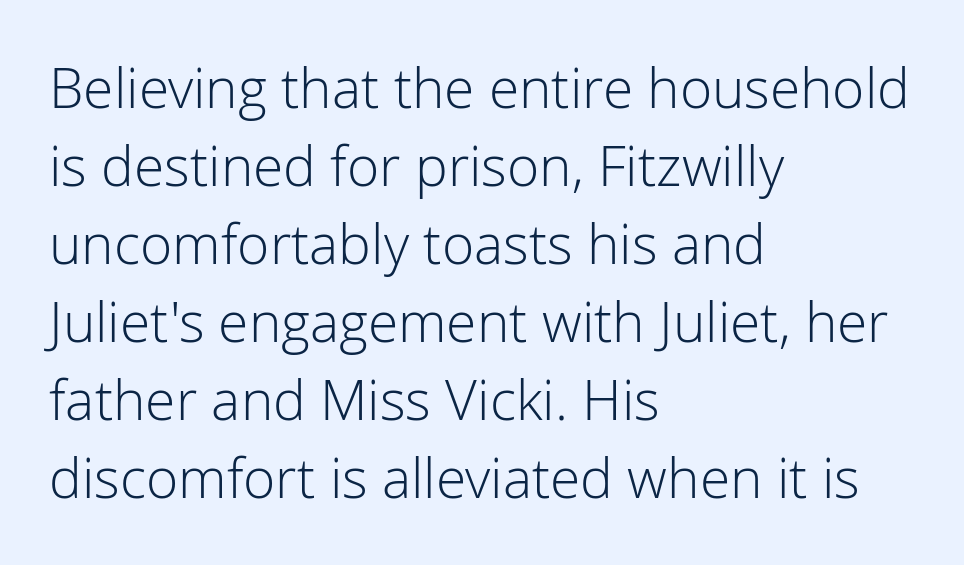
Q: Is the text bold? A: No.
Q: Is the text italic (slanted)? A: No, it is upright.
Q: Is the typeface a serif or a sans-serif typeface? A: Sans-serif.
Q: Is the text underlined? A: No.
Q: How is the paragraph aligned? A: Left-aligned.
Q: Is the spacing between letters normal or unusually wide? A: Normal.
Q: Is the spacing between lines tight, normal or loose? A: Normal.
Q: Width (condensed, normal, or wide)? A: Normal.
Q: Stroke contrast? A: Low.
Q: x-height? A: Medium.
Q: Monospaced? A: No.
